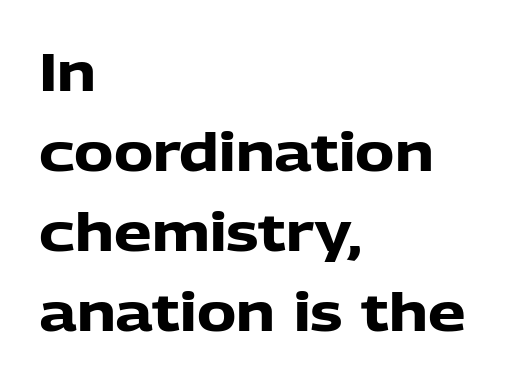
Decoration check: the copy has no underline. This sample is left-justified, so line endings fall wherever the words run out. The face used here is rendered with its standard letterfit. Unlike a traditional serif, this face leaves its strokes unadorned.
